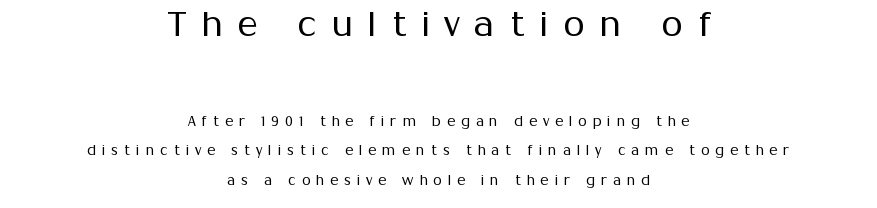
Q: Is the text bold? A: No.
Q: Is the text italic (slanted)? A: No, it is upright.
Q: Is the typeface a serif or a sans-serif typeface? A: Sans-serif.
Q: Is the text underlined? A: No.
Q: How is the paragraph aligned? A: Centered.
Q: Is the spacing between letters normal or unusually wide? A: Unusually wide.
Q: Is the spacing between lines tight, normal or loose? A: Loose.
Q: Which block of text is set in a larger size, the first (top) or the second (bottom)? A: The first (top) one.
Q: Width (condensed, normal, or wide)? A: Normal.
Q: Stroke contrast? A: Medium.
Q: x-height? A: Medium.
Q: Monospaced? A: No.
